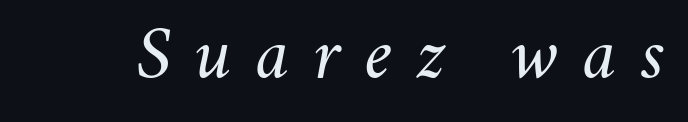
You could only call the tracking loose — the letters float apart. Nobody drew a line under any word here. The rendering uses natural spacing where letterforms have individual widths. Stroke mass is kept to a normal reading level or below. This is oblique type, the kind used for emphasis or titles.
